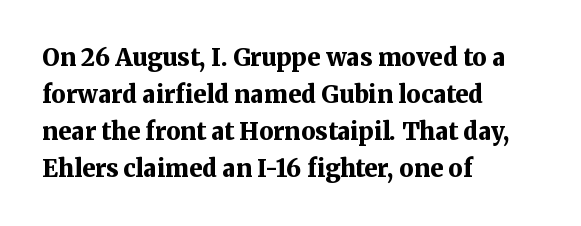
Q: Is the text bold? A: Yes.
Q: Is the text italic (slanted)? A: No, it is upright.
Q: Is the text underlined? A: No.
Q: How is the paragraph aligned? A: Left-aligned.
Q: Is the spacing between letters normal or unusually wide? A: Normal.
Q: Is the spacing between lines tight, normal or loose? A: Normal.
